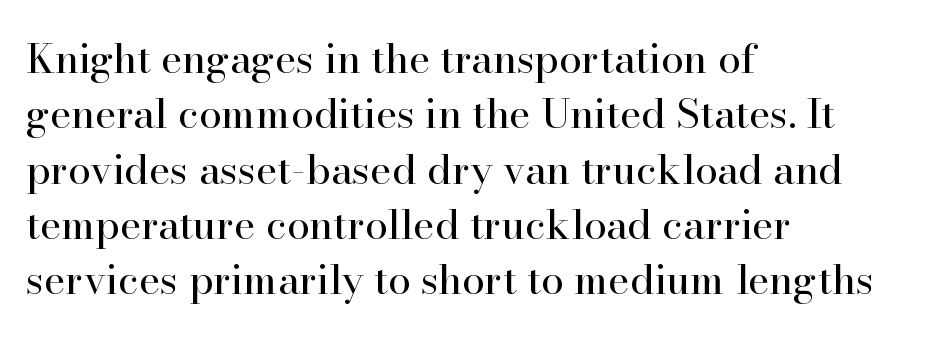
Characters follow at the spacing the type designer built in. Is there much room between lines? A standard amount, neither cramped nor airy. Here the designer chose a conventional face with non-uniform glyph widths. Posture: vertical. Serif or sans? Serif — the stroke terminals have little feet.
